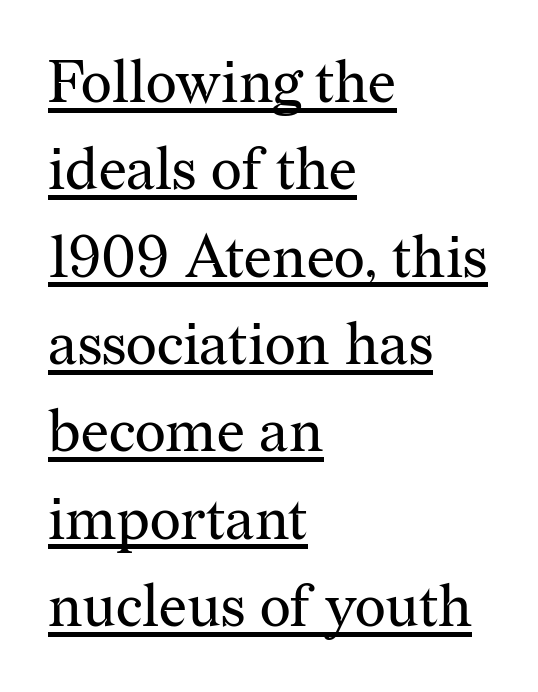
The face used here is proportionally spaced, like ordinary book or web type. The passage shown has conventional tracking throughout. The letters stand upright; this is a roman face. Baseline-to-baseline distance is the conventional proportion of letter height.
